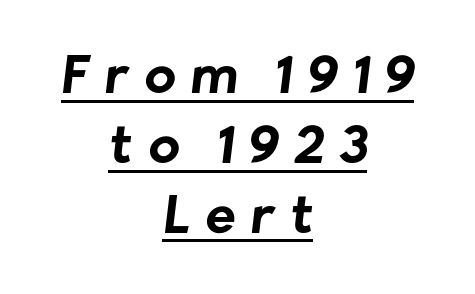
Q: Is the text bold? A: Yes.
Q: Is the typeface a serif or a sans-serif typeface? A: Sans-serif.
Q: Is the text underlined? A: Yes.
Q: How is the paragraph aligned? A: Centered.
Q: Is the spacing between letters normal or unusually wide? A: Unusually wide.
Q: Is the spacing between lines tight, normal or loose? A: Normal.
Q: Width (condensed, normal, or wide)? A: Normal.
Q: Stroke contrast? A: Low.
Q: x-height? A: Medium.
Q: Monospaced? A: No.
